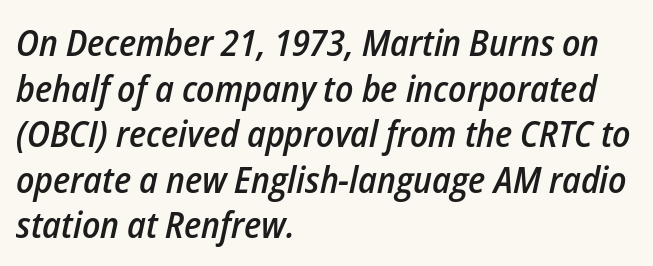
The gap between lines stays unmarked. These lines are rendered in a variable-pitch font. Compared with a centered layout, this one pins lines to the left instead. The specimen reads as italic at a glance. These words are printed semibold, heavier than regular yet not bold. What stands out about the letter spacing? Nothing — it is the standard amount.
